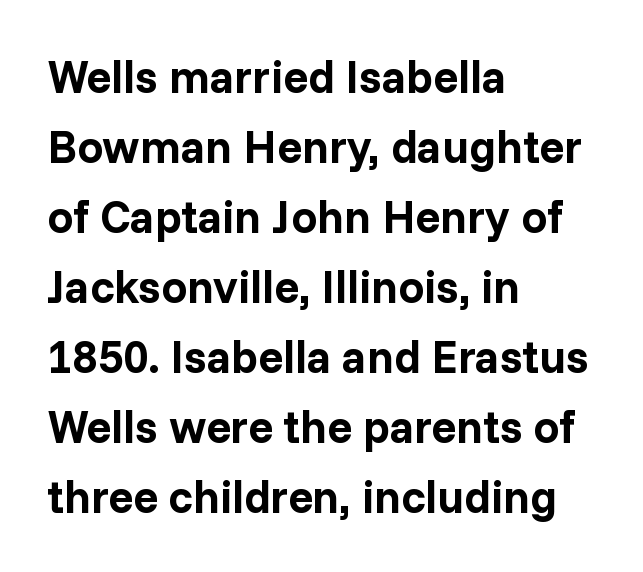
Words appear dense and cohesive because spacing is normal. Plain, unruled lines of type. Alignment: flush left. Heft: maximum for text — a bold. The block of text has a typical density, with ordinary space between rows. Think of a printed novel: that variable character pitch is what you see here.
